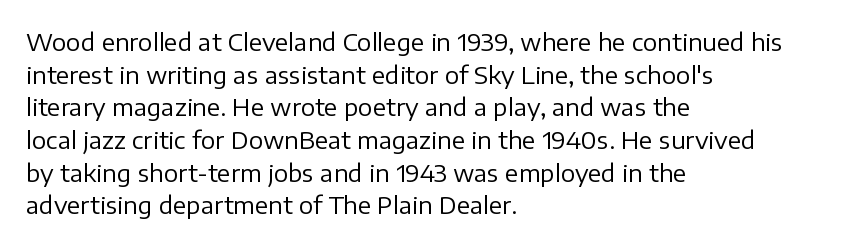
The image shows 24 px text type, upright; set left-aligned, normal line spacing (1.36x), normal letter spacing, not underlined.
